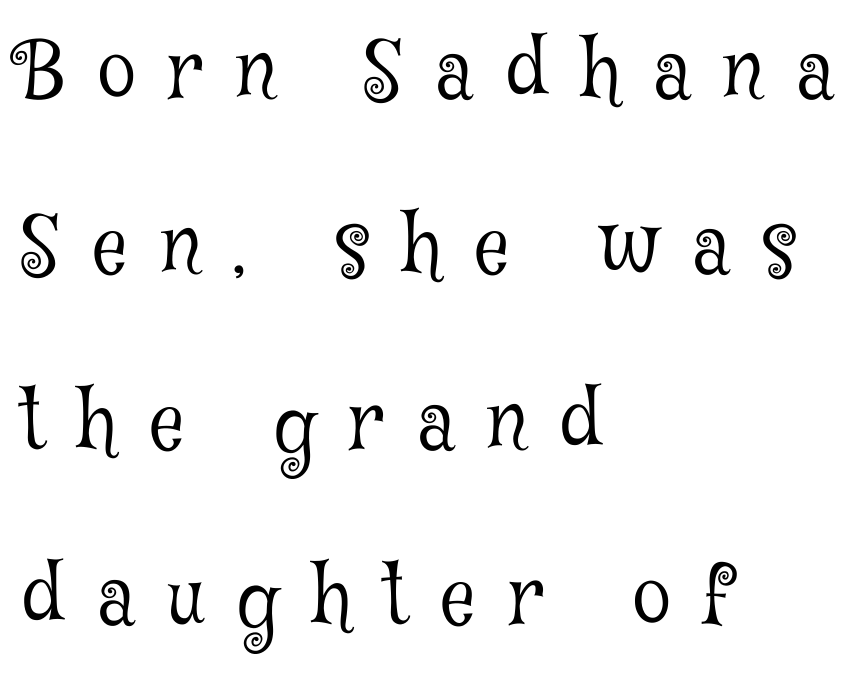
Q: Is the text bold? A: No.
Q: Is the text italic (slanted)? A: No, it is upright.
Q: Is the typeface a serif or a sans-serif typeface? A: Serif.
Q: Is the text underlined? A: No.
Q: How is the paragraph aligned? A: Left-aligned.
Q: Is the spacing between letters normal or unusually wide? A: Unusually wide.
Q: Is the spacing between lines tight, normal or loose? A: Loose.
Q: Width (condensed, normal, or wide)? A: Condensed.
Q: Stroke contrast? A: Low.
Q: x-height? A: Medium.
Q: Monospaced? A: No.
